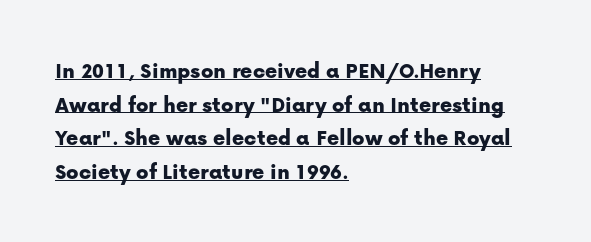
Italic? Not at all — the glyphs are vertical. A classic flush-left, rag-right setting is used for this passage. This sample carries an underscore along the baseline area. The face used here is rendered with its standard letterfit. The line-height multiplier appears to be the usual default.
